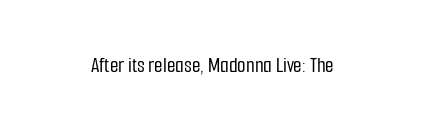
Q: Is the text italic (slanted)? A: No, it is upright.
Q: Is the text underlined? A: No.
Q: Is the spacing between letters normal or unusually wide? A: Normal.
